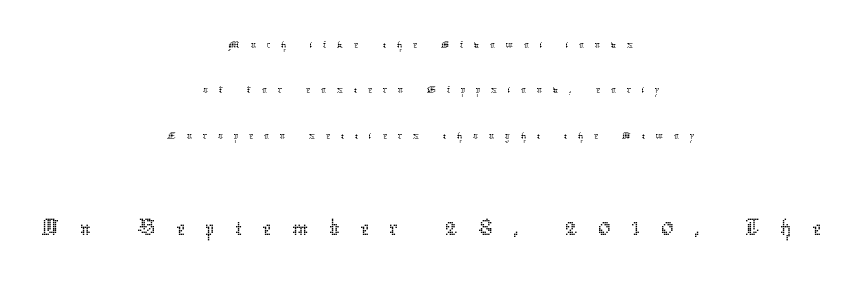
The image shows 51 px thin type, upright; set centered, line spacing 1.75x, unusually wide letter spacing (+0.4 em), not underlined; the second (bottom) block is 1.96x larger; low stroke contrast and a medium x-height.
